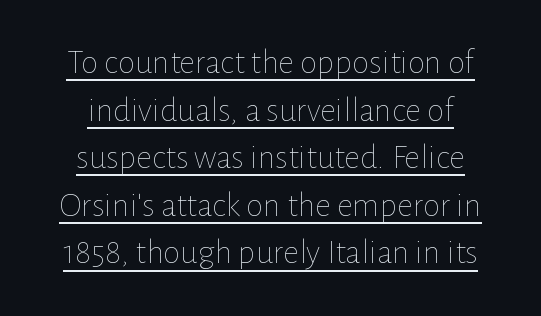
Q: Is the text bold? A: No.
Q: Is the text italic (slanted)? A: No, it is upright.
Q: Is the text underlined? A: Yes.
Q: Is the spacing between letters normal or unusually wide? A: Normal.
Q: Is the spacing between lines tight, normal or loose? A: Normal.
Q: Width (condensed, normal, or wide)? A: Normal.
Q: Stroke contrast? A: Low.
Q: x-height? A: Medium.
Q: Monospaced? A: No.
